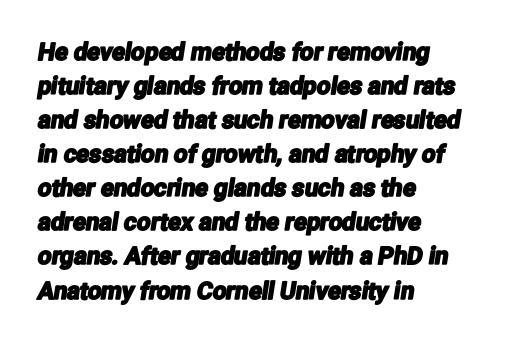
Successive baselines arrive at the customary interval. Caption: multi-line text, flush left, ragged right. Honestly, there is no underline to notice here at all. Letter spacing: default.
